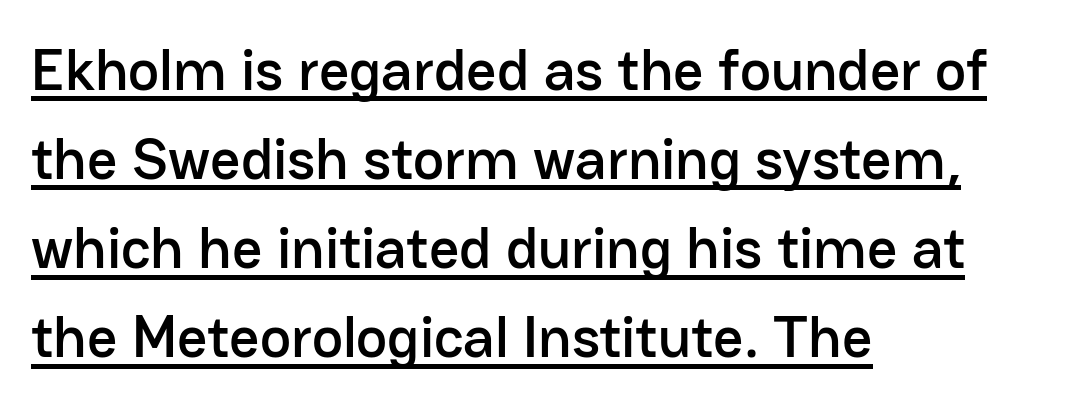
These characters rest on top of a visible drawn line. You could not count columns in this text — the font is proportionally spaced. Unlike a traditional serif, this face leaves its strokes unadorned. Regular leading. The typesetter chose a ragged-right arrangement here.
